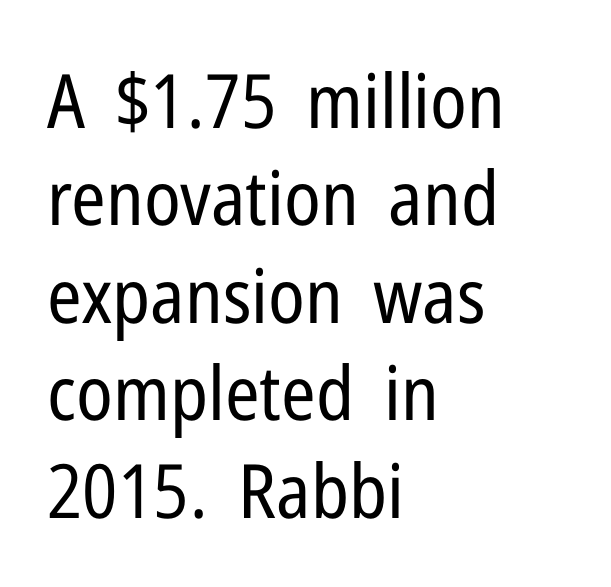
Q: Is the text bold? A: No.
Q: Is the text italic (slanted)? A: No, it is upright.
Q: Is the typeface a serif or a sans-serif typeface? A: Sans-serif.
Q: Is the text underlined? A: No.
Q: How is the paragraph aligned? A: Left-aligned.
Q: Is the spacing between letters normal or unusually wide? A: Normal.
Q: Is the spacing between lines tight, normal or loose? A: Normal.
Q: Width (condensed, normal, or wide)? A: Condensed.
Q: Stroke contrast? A: Low.
Q: x-height? A: Medium.
Q: Monospaced? A: No.
